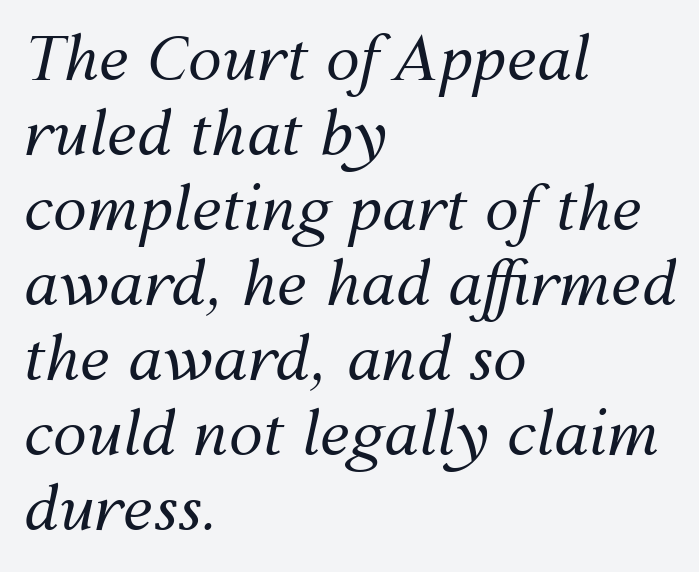
A student would call this left alignment; a typographer would say flush left, rag right. Posture: slanted. Note the varied advance widths — an 'i' is clearly narrower than an 'm'. This is not heavy type; no bold has been used. Underline: absent. You could call the tracking neutral — neither tight nor loose.
